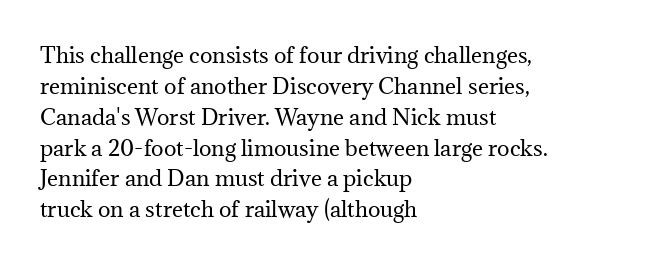
The image shows 21 px text type, upright; set left-aligned, normal line spacing (1.47x), normal letter spacing, not underlined.
